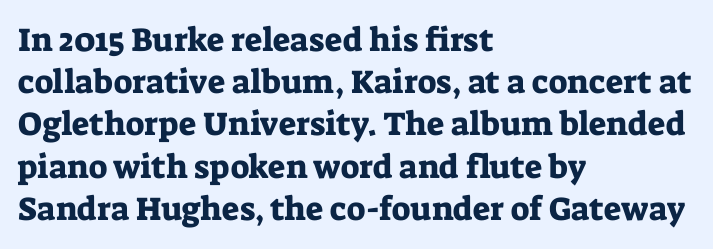
The image shows 33 px serif type, upright; set left-aligned, normal line spacing (1.28x), normal letter spacing, not underlined; low stroke contrast and a medium x-height.
